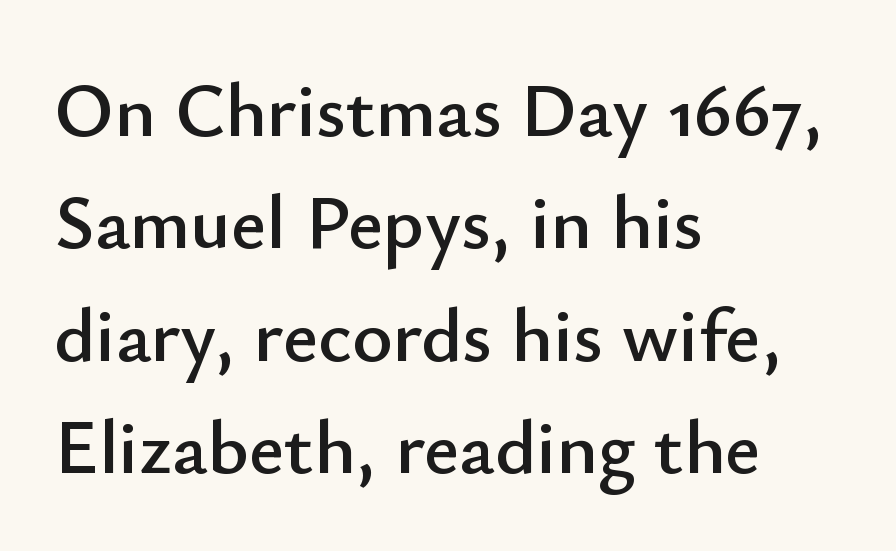
The block of text has a typical density, with ordinary space between rows. The space beneath each line is pristine and unruled. Characters remain perfectly vertical along every line. The font family rendered here belongs to the sans-serif group. Do the characters align in a grid? No, the font is proportional. This rendering uses left alignment, leaving the right contour irregular.
